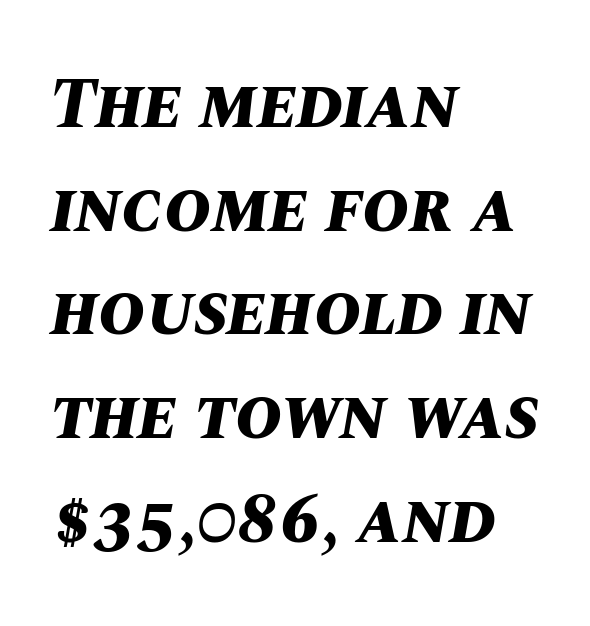
Q: Is the text bold? A: Yes.
Q: Is the text italic (slanted)? A: Yes, it leans right by about 10 degrees.
Q: Is the text underlined? A: No.
Q: How is the paragraph aligned? A: Left-aligned.
Q: Is the spacing between letters normal or unusually wide? A: Normal.
Q: Is the spacing between lines tight, normal or loose? A: Normal.
Q: Width (condensed, normal, or wide)? A: Normal.
Q: Stroke contrast? A: Medium.
Q: x-height? A: Large.
Q: Monospaced? A: No.
